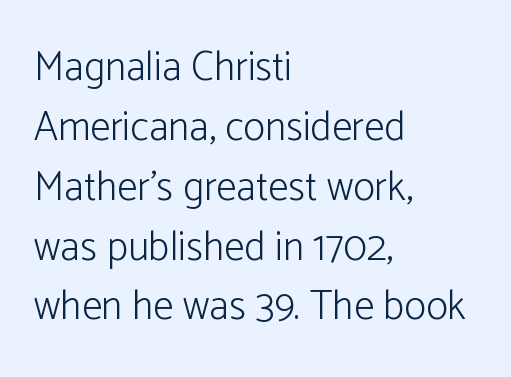
Q: Is the text bold? A: No.
Q: Is the text italic (slanted)? A: No, it is upright.
Q: Is the typeface a serif or a sans-serif typeface? A: Sans-serif.
Q: Is the text underlined? A: No.
Q: How is the paragraph aligned? A: Left-aligned.
Q: Is the spacing between letters normal or unusually wide? A: Normal.
Q: Is the spacing between lines tight, normal or loose? A: Normal.
Q: Width (condensed, normal, or wide)? A: Normal.
Q: Stroke contrast? A: Low.
Q: x-height? A: Medium.
Q: Monospaced? A: No.
